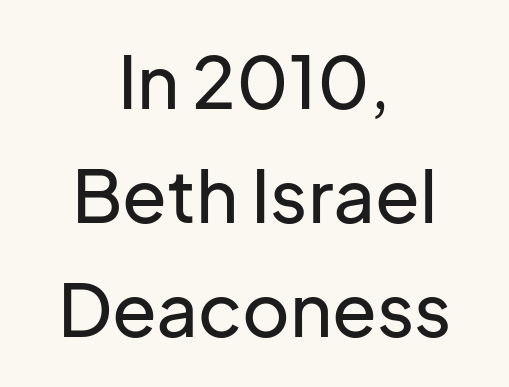
{"serif": "no", "italic": "no", "width": "normal", "stroke_contrast": "low", "x_height": "medium", "monospaced": "no", "underline": "no", "align": "center", "line_spacing": "normal", "line_spacing_ratio": 1.56, "letter_spacing": "normal", "letter_spacing_em": 0.0, "glyph_px": 73}
